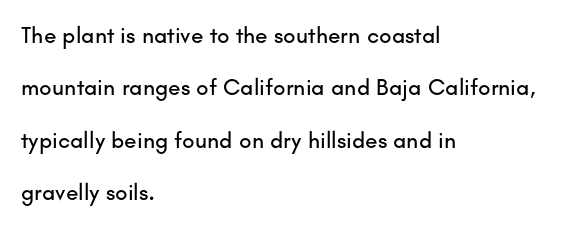
This rendering uses left alignment, leaving the right contour irregular. Letter spacing: default. Descender tails drop into unmarked territory. The leading is generous, giving the passage an open texture.
